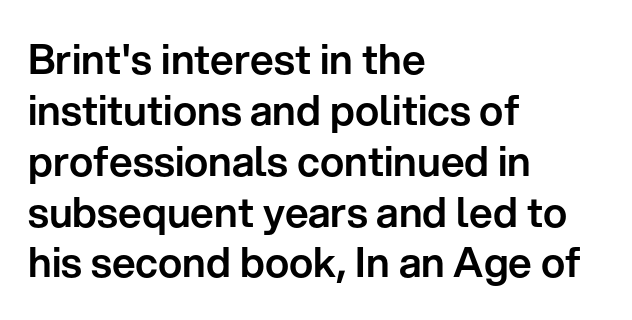
Q: Is the text italic (slanted)? A: No, it is upright.
Q: Is the typeface a serif or a sans-serif typeface? A: Sans-serif.
Q: Is the text underlined? A: No.
Q: How is the paragraph aligned? A: Left-aligned.
Q: Is the spacing between letters normal or unusually wide? A: Normal.
Q: Width (condensed, normal, or wide)? A: Normal.
Q: Stroke contrast? A: Low.
Q: x-height? A: Medium.
Q: Monospaced? A: No.
